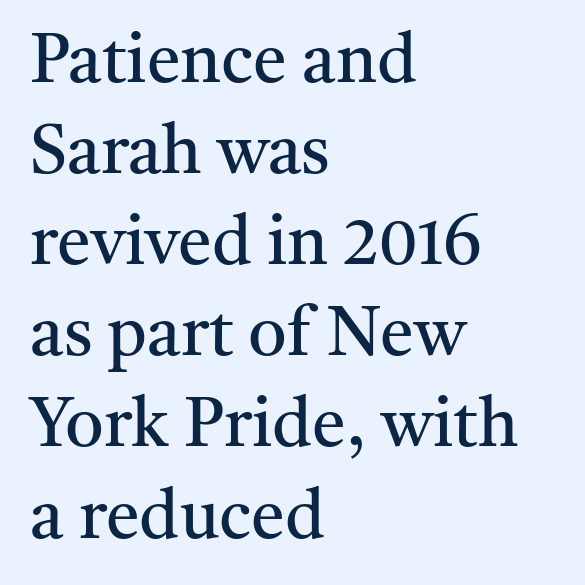
You could call the tracking neutral — neither tight nor loose. This sample has the flowing, uneven cadence of proportional lettering. The strokes are not fattened; the text isn't bold. Lines of text with bare space underneath.
